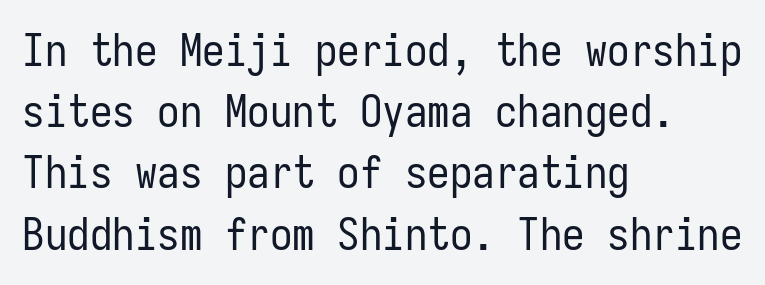
Monospaced: the letters line up in strict vertical columns. The strokes are not fattened; the text isn't bold. Quick note: not italic, upright. The rows are spaced the way most documents space them.
